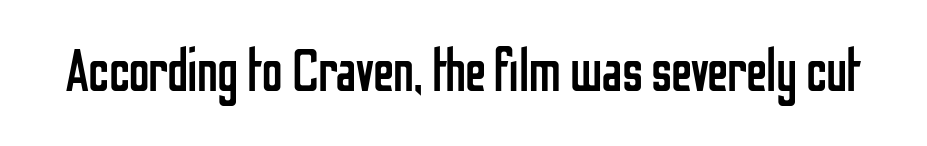
The image shows 59 px regular-weight, condensed sans-serif type, upright; set normal letter spacing, not underlined; low stroke contrast and a medium x-height.
